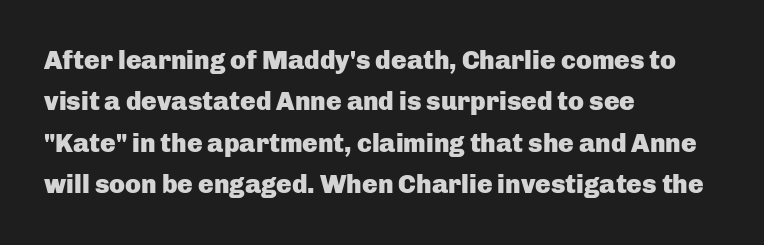
Descenders are the only things crossing below the line. Honestly, the row spacing looks completely unremarkable. The font is running at its bold setting. Inter-character spacing is left at the font's built-in metrics. Vertical strokes here are truly vertical.
